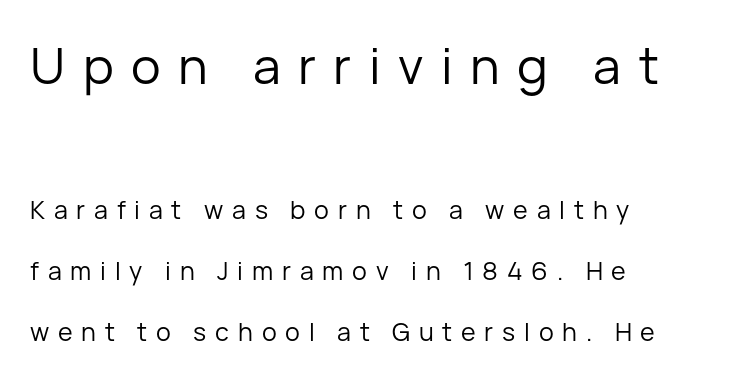
Q: Is the text bold? A: No.
Q: Is the text italic (slanted)? A: No, it is upright.
Q: Is the typeface a serif or a sans-serif typeface? A: Sans-serif.
Q: Is the text underlined? A: No.
Q: How is the paragraph aligned? A: Left-aligned.
Q: Is the spacing between letters normal or unusually wide? A: Unusually wide.
Q: Is the spacing between lines tight, normal or loose? A: Loose.
Q: Which block of text is set in a larger size, the first (top) or the second (bottom)? A: The first (top) one.
Q: Width (condensed, normal, or wide)? A: Normal.
Q: Stroke contrast? A: Low.
Q: x-height? A: Medium.
Q: Monospaced? A: No.
